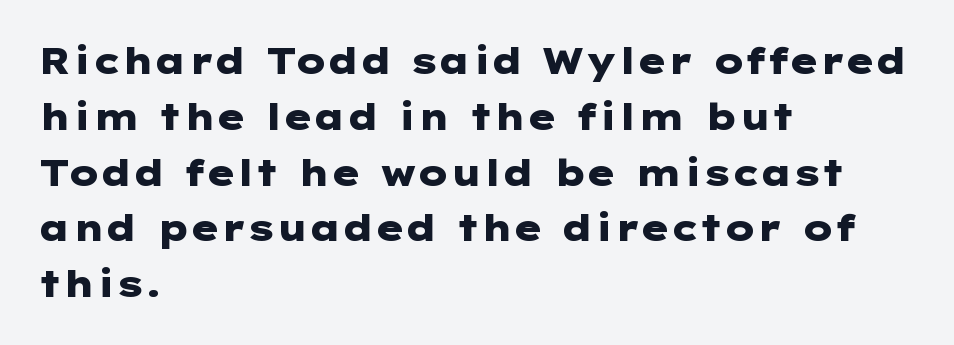
The image shows 36 px heavy, wide sans-serif type, upright; set left-aligned, normal line spacing (1.55x), normal letter spacing, not underlined; low stroke contrast and a medium x-height.
